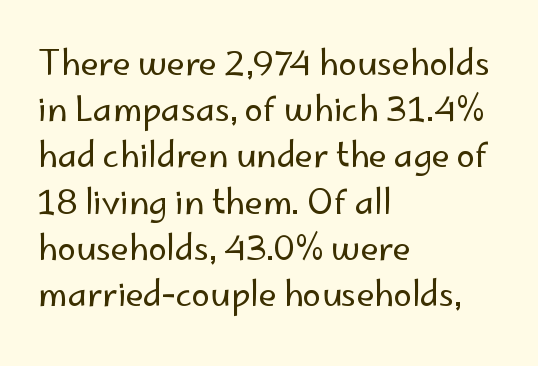
Q: Is the text bold? A: No.
Q: Is the text italic (slanted)? A: No, it is upright.
Q: Is the typeface a serif or a sans-serif typeface? A: Sans-serif.
Q: Is the text underlined? A: No.
Q: How is the paragraph aligned? A: Left-aligned.
Q: Is the spacing between letters normal or unusually wide? A: Normal.
Q: Is the spacing between lines tight, normal or loose? A: Normal.
Q: Width (condensed, normal, or wide)? A: Normal.
Q: Stroke contrast? A: Low.
Q: x-height? A: Small.
Q: Monospaced? A: No.
